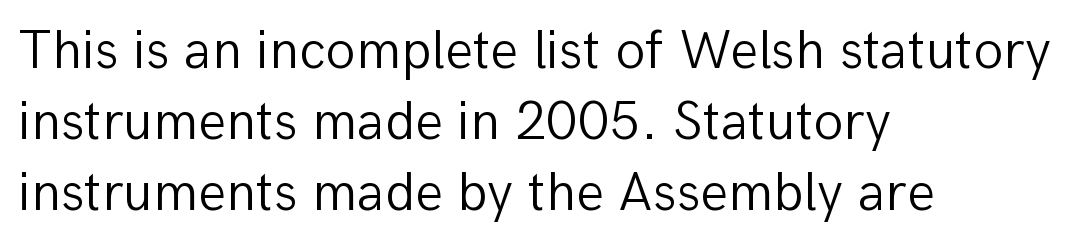
This is the regular roman posture of the typeface. The lines sit at an ordinary, default distance from one another. Quick note: underline off. The face used here is a sans, in the tradition of grotesques and geometrics. The passage shown is not bold in any degree. The passage shown is typed in a proportional face where columns would drift.
